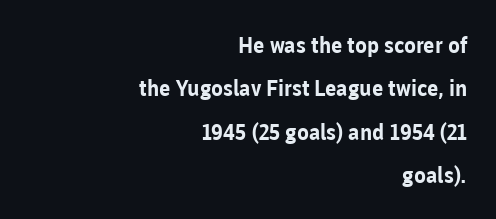
Q: Is the text bold? A: Yes.
Q: Is the text italic (slanted)? A: No, it is upright.
Q: Is the text underlined? A: No.
Q: How is the paragraph aligned? A: Right-aligned.
Q: Is the spacing between letters normal or unusually wide? A: Normal.
Q: Is the spacing between lines tight, normal or loose? A: Loose.
